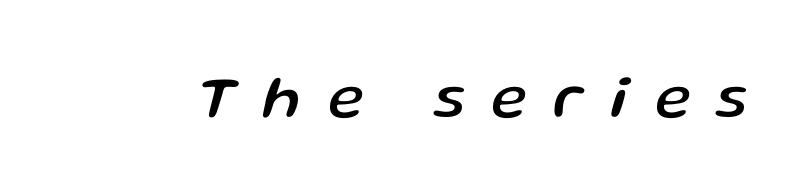
{"italic": "yes", "lean": "right", "slant_degrees": 13, "width": "normal", "stroke_contrast": "low", "x_height": "medium", "monospaced": "no", "underline": "no", "letter_spacing": "wide", "letter_spacing_em": 0.44, "glyph_px": 61}
